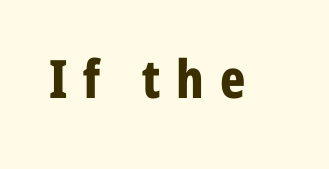
Does the lettering tilt? It doesn't — this is upright. Heavy, bold letterforms. A typesetter would call this proportional, since set widths differ per character. The area under the type is left untouched.
